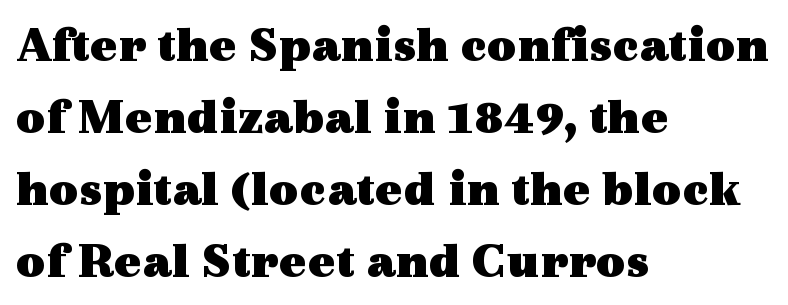
Q: Is the text bold? A: Yes.
Q: Is the text italic (slanted)? A: No, it is upright.
Q: Is the typeface a serif or a sans-serif typeface? A: Serif.
Q: Is the text underlined? A: No.
Q: How is the paragraph aligned? A: Left-aligned.
Q: Is the spacing between letters normal or unusually wide? A: Normal.
Q: Is the spacing between lines tight, normal or loose? A: Normal.
Q: Width (condensed, normal, or wide)? A: Wide.
Q: x-height? A: Medium.
Q: Monospaced? A: No.
